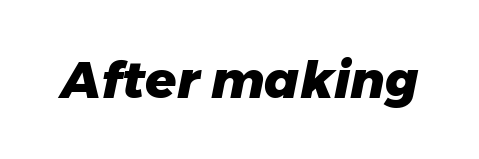
Is the type slanted? Yes — the strokes lean at a clear angle. Compared with an ordinary text face, these strokes are far heavier — a full bold. The letters advance in unequal steps, a hallmark of proportional type. Descender tails drop into unmarked territory.
